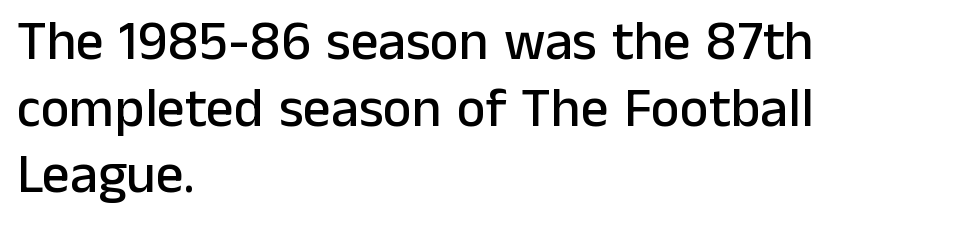
Q: Is the text italic (slanted)? A: No, it is upright.
Q: Is the typeface a serif or a sans-serif typeface? A: Sans-serif.
Q: Is the text underlined? A: No.
Q: How is the paragraph aligned? A: Left-aligned.
Q: Is the spacing between letters normal or unusually wide? A: Normal.
Q: Width (condensed, normal, or wide)? A: Normal.
Q: Stroke contrast? A: Low.
Q: x-height? A: Medium.
Q: Monospaced? A: No.
